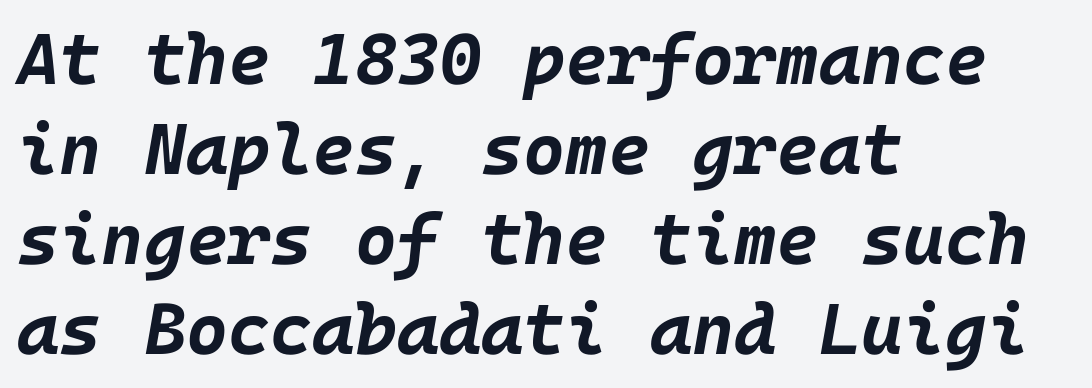
{"italic": "yes", "lean": "right", "slant_degrees": 10, "bold": "yes", "weight": "bold", "width": "normal", "stroke_contrast": "low", "x_height": "large", "underline": "no", "align": "left", "line_spacing": "normal", "line_spacing_ratio": 1.25, "letter_spacing": "normal", "letter_spacing_em": 0.0, "glyph_px": 72}
